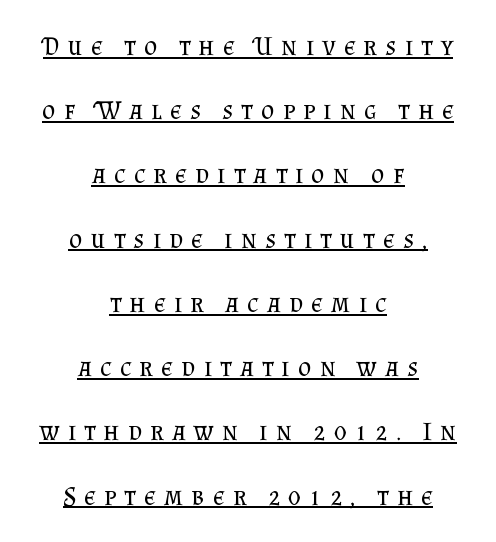
Notice how the passage keeps no hard edge, just a central spine. No heavy texture on the line: the type isn't bold. Underline: present. Whoever set this chose breathing room over compactness in the vertical rhythm. In terms of letterspacing, this is a distinctly airy, spread setting. Rendered with straight, roman letterforms.
